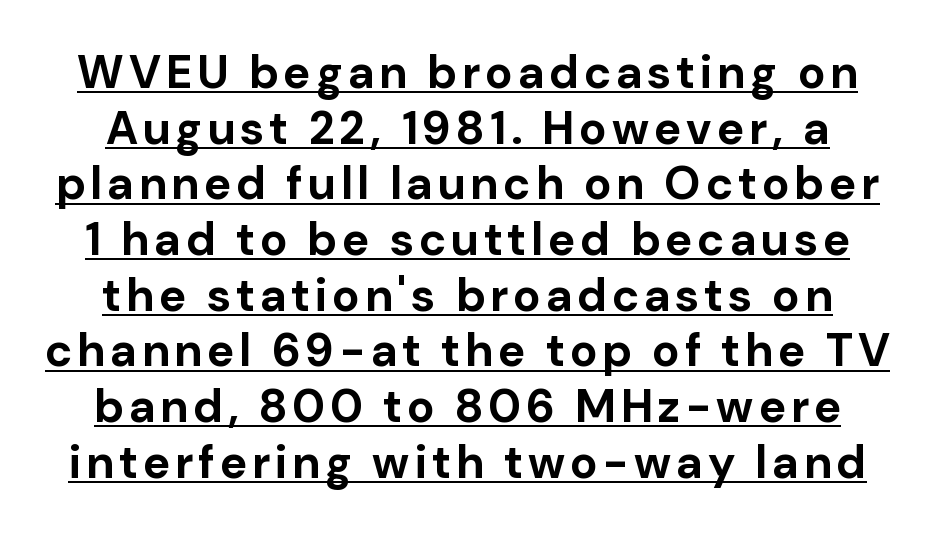
The image shows 46 px bold sans-serif type, upright; set line spacing 1.21x, underlined; low stroke contrast and a medium x-height.
